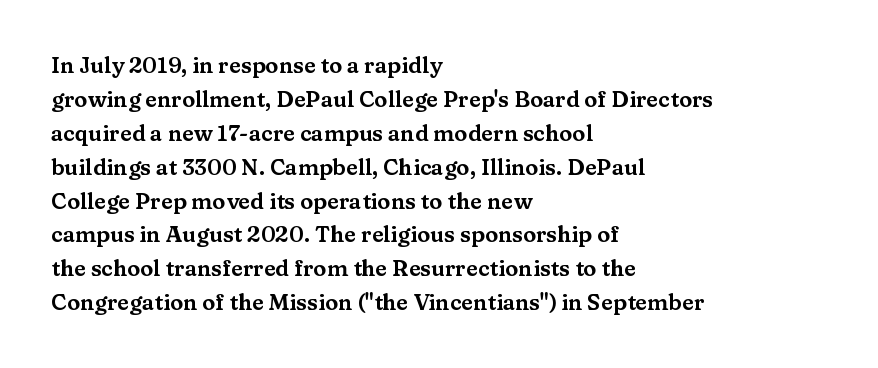
{"italic": "no", "underline": "no", "align": "left", "line_spacing": "normal", "line_spacing_ratio": 1.54, "letter_spacing": "normal", "letter_spacing_em": 0.0, "glyph_px": 22}
